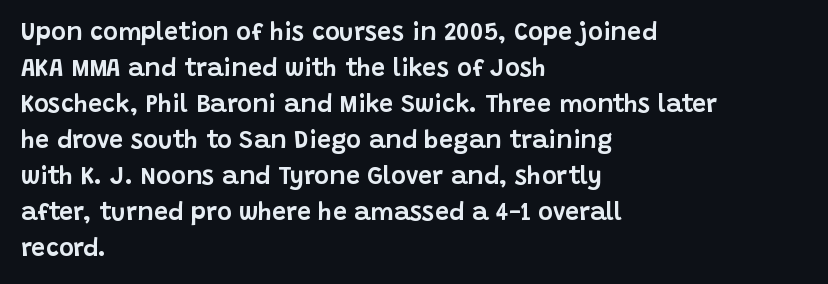
{"italic": "no", "underline": "no", "align": "left", "line_spacing": "normal", "line_spacing_ratio": 1.44, "letter_spacing": "normal", "letter_spacing_em": 0.0, "glyph_px": 25}
